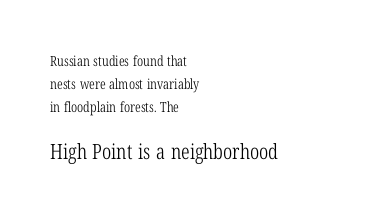
The image shows 21 px text type, upright; set left-aligned, normal line spacing (1.64x), normal letter spacing, not underlined; the second (bottom) block is 1.5x larger.
